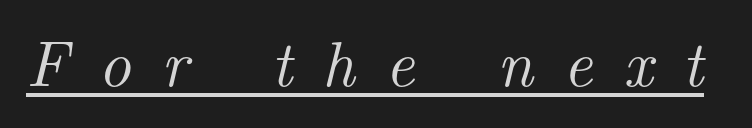
{"serif": "yes", "italic": "yes", "lean": "right", "slant_degrees": 14, "width": "normal", "stroke_contrast": "medium", "x_height": "small", "monospaced": "no", "underline": "yes", "letter_spacing": "wide", "letter_spacing_em": 0.47, "glyph_px": 64}
